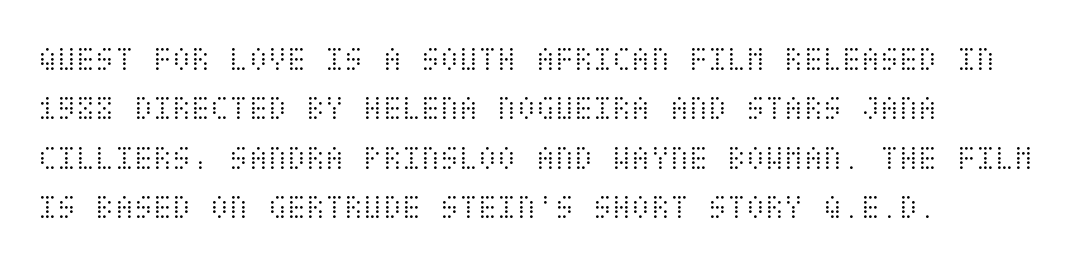
You can tell it's not italic because the verticals are truly vertical. Standard letterfit; no display-style spreading of the glyphs. The typesetting does not lean heavy: it is not bold. Each new line begins a customary step beneath the previous one. Check the space under the baseline: it is left empty.
